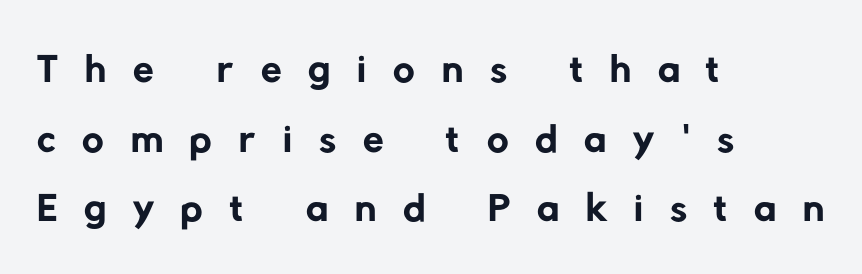
A light-to-regular cut is what we see here. Glance below the letters and you will spot only blank space. These lines are rendered in a variable-pitch font. This rendering widens character spacing well past its baseline value. Are there feet on the stems? There aren't — it's a sans.
